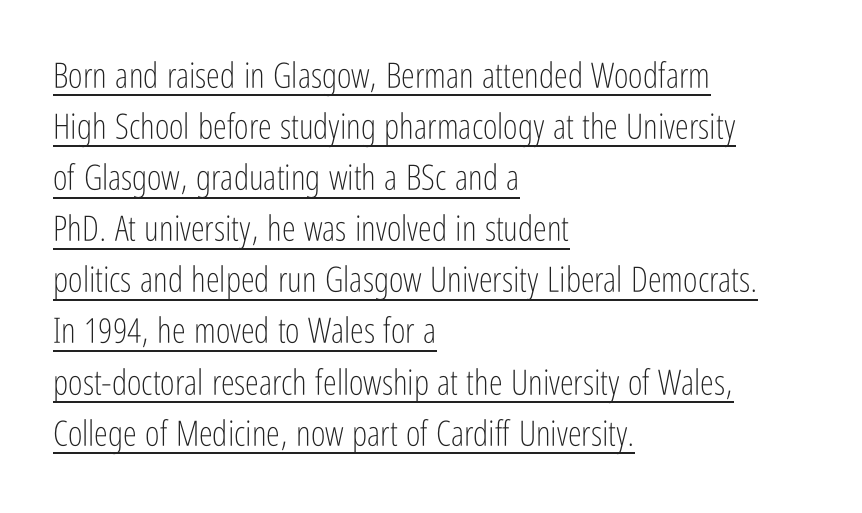
The image shows 35 px light, condensed sans-serif type, upright; set left-aligned, normal line spacing (1.46x), normal letter spacing, underlined; low stroke contrast and a medium x-height.
